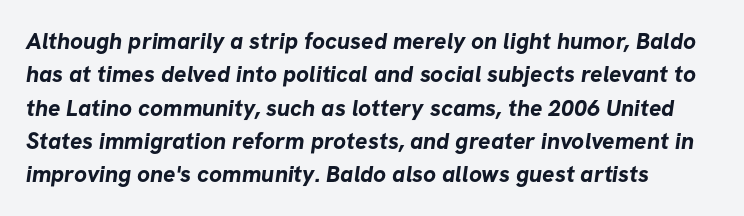
Q: Is the text bold? A: Yes.
Q: Is the text underlined? A: No.
Q: Is the spacing between letters normal or unusually wide? A: Normal.
Q: Is the spacing between lines tight, normal or loose? A: Normal.
